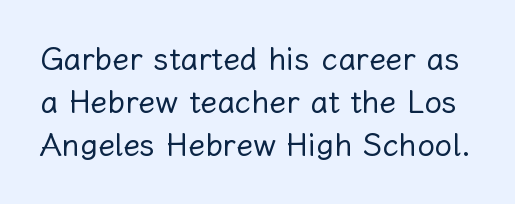
{"italic": "no", "bold": "no", "weight": "regular", "width": "normal", "stroke_contrast": "low", "x_height": "medium", "monospaced": "no", "underline": "no", "line_spacing": "normal", "line_spacing_ratio": 1.39, "letter_spacing": "normal", "letter_spacing_em": 0.0, "glyph_px": 31}
